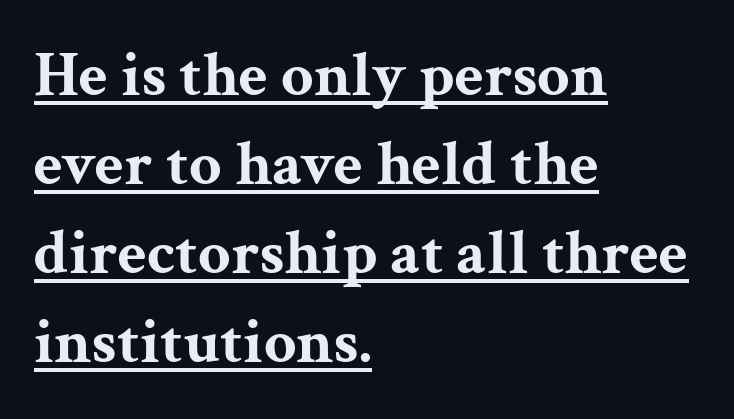
The image shows 64 px bold, wide serif type, upright; set left-aligned, normal line spacing (1.39x), normal letter spacing, underlined; medium stroke contrast and a medium x-height.
